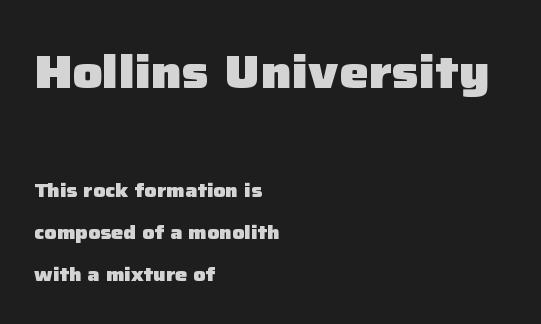
{"serif": "no", "italic": "no", "bold": "yes", "weight": "heavy", "width": "normal", "stroke_contrast": "low", "x_height": "medium", "monospaced": "no", "underline": "no", "align": "left", "line_spacing": "loose", "line_spacing_ratio": 2.2, "letter_spacing": "normal", "letter_spacing_em": 0.0, "larger_block": "first", "size_ratio": 2.47, "glyph_px": 47}
